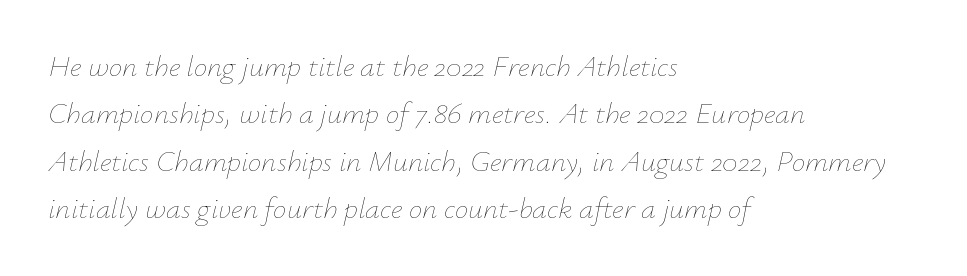
Q: Is the text bold? A: No.
Q: Is the text italic (slanted)? A: Yes, it leans right by about 12 degrees.
Q: Is the text underlined? A: No.
Q: How is the paragraph aligned? A: Left-aligned.
Q: Is the spacing between letters normal or unusually wide? A: Normal.
Q: Is the spacing between lines tight, normal or loose? A: Normal.
Q: Width (condensed, normal, or wide)? A: Normal.
Q: Stroke contrast? A: Low.
Q: x-height? A: Small.
Q: Monospaced? A: No.
